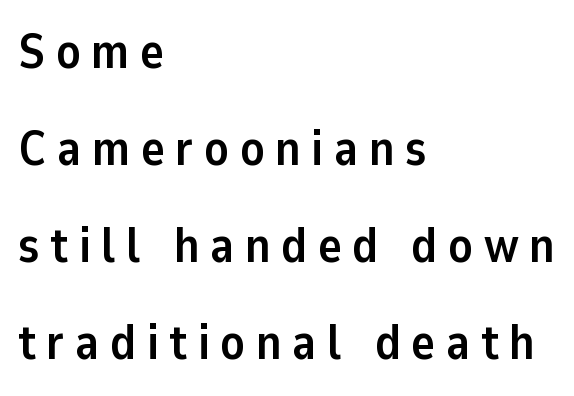
{"serif": "no", "italic": "no", "bold": "yes", "weight": "semibold", "width": "normal", "stroke_contrast": "low", "x_height": "medium", "monospaced": "no", "underline": "no", "align": "left", "line_spacing": "loose", "line_spacing_ratio": 1.98, "letter_spacing": "wide", "letter_spacing_em": 0.22, "glyph_px": 49}
